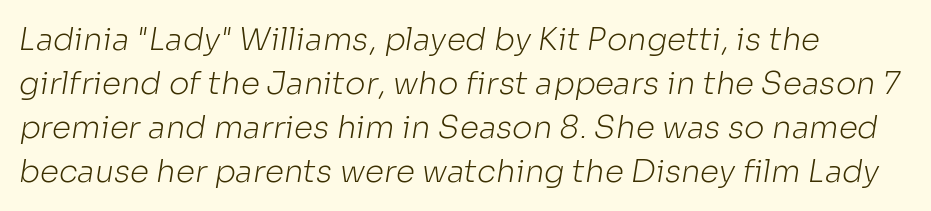
{"serif": "no", "bold": "no", "weight": "light", "width": "normal", "stroke_contrast": "low", "x_height": "medium", "monospaced": "no", "underline": "no", "align": "left", "line_spacing": "normal", "line_spacing_ratio": 1.42, "letter_spacing": "normal", "letter_spacing_em": 0.0, "glyph_px": 31}
